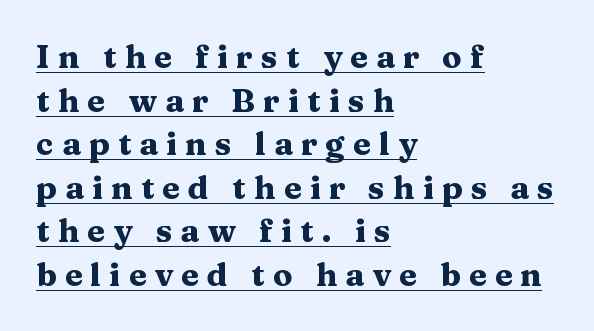
{"serif": "yes", "italic": "no", "bold": "yes", "weight": "heavy", "width": "wide", "stroke_contrast": "medium", "x_height": "medium", "monospaced": "no", "underline": "yes", "align": "left", "line_spacing": "normal", "line_spacing_ratio": 1.36, "letter_spacing": "wide", "letter_spacing_em": 0.26, "glyph_px": 32}
